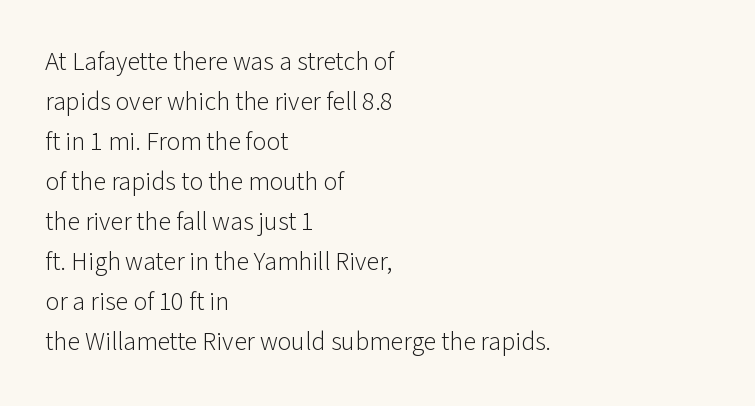
Descender tails drop into unmarked territory. Stroke mass is kept to a normal reading level or below. Default kerning and tracking; the words read as compact shapes. Teacher's note: observe the even left margin — that is flush-left alignment.
